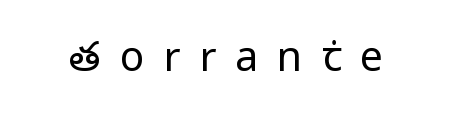
Q: Is the text bold? A: No.
Q: Is the text italic (slanted)? A: No, it is upright.
Q: Is the typeface a serif or a sans-serif typeface? A: Sans-serif.
Q: Is the text underlined? A: No.
Q: Is the spacing between letters normal or unusually wide? A: Unusually wide.
Q: Width (condensed, normal, or wide)? A: Condensed.
Q: Stroke contrast? A: Low.
Q: x-height? A: Large.
Q: Monospaced? A: No.
